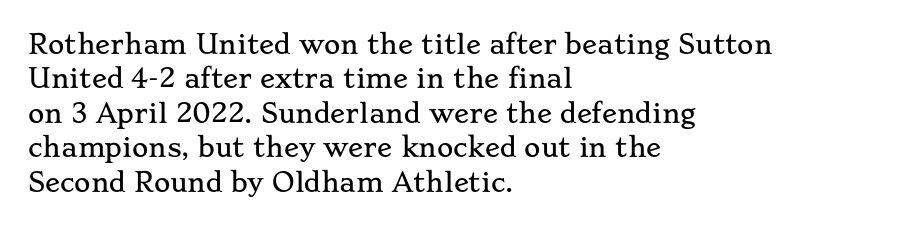
{"italic": "no", "underline": "no", "align": "left", "line_spacing": "normal", "line_spacing_ratio": 1.38, "letter_spacing": "normal", "letter_spacing_em": 0.0, "glyph_px": 25}
